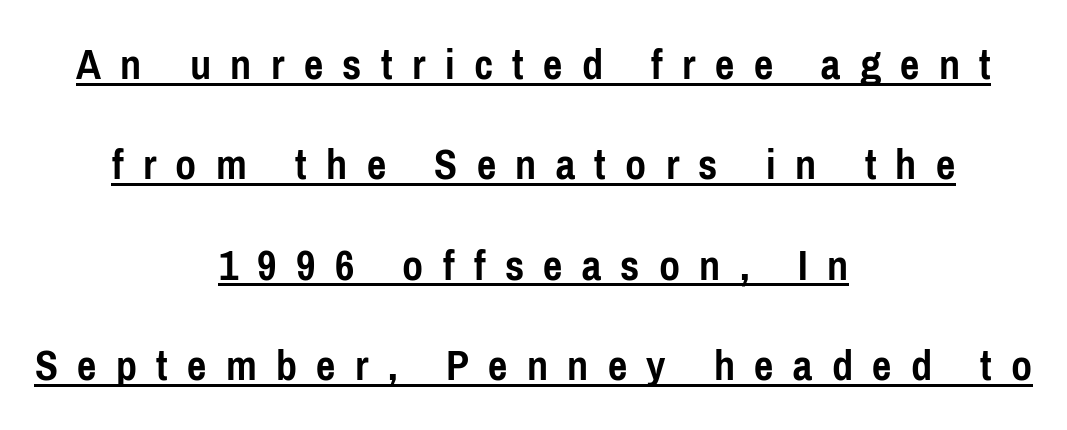
A typesetter would call this heavily tracked-out type. In terms of posture, this sample is upright. Here the designer chose a conventional face with non-uniform glyph widths. Notice how a bar underscores the lettering throughout.
